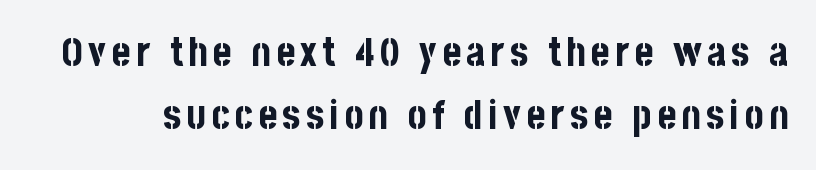
{"serif": "no", "italic": "no", "bold": "yes", "weight": "bold", "width": "condensed", "stroke_contrast": "low", "x_height": "large", "monospaced": "no", "underline": "no", "line_spacing": "normal", "line_spacing_ratio": 1.57, "glyph_px": 40}
